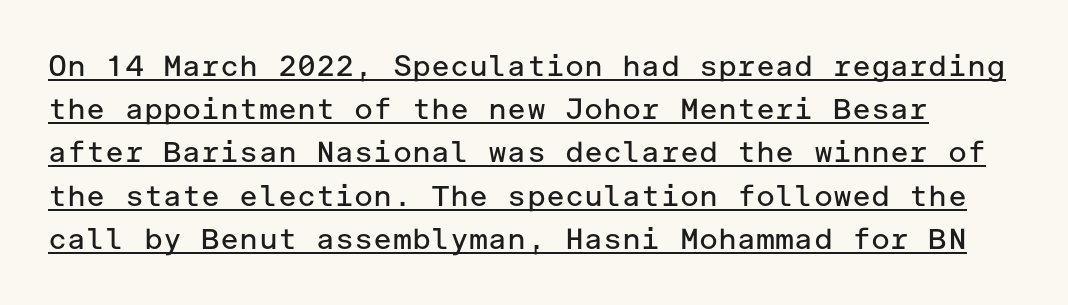
Q: Is the text bold? A: No.
Q: Is the text italic (slanted)? A: No, it is upright.
Q: Is the typeface a serif or a sans-serif typeface? A: Sans-serif.
Q: Is the text underlined? A: Yes.
Q: Is the spacing between letters normal or unusually wide? A: Normal.
Q: Is the spacing between lines tight, normal or loose? A: Normal.
Q: Width (condensed, normal, or wide)? A: Normal.
Q: Stroke contrast? A: Low.
Q: x-height? A: Medium.
